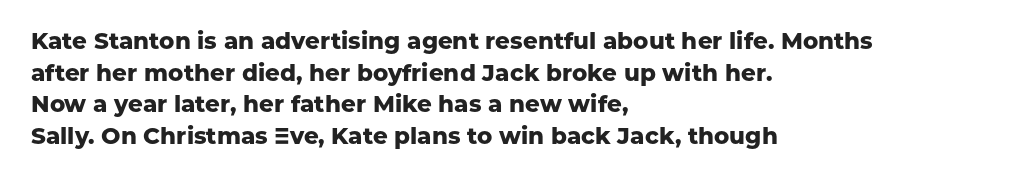
The image shows 23 px bold type, upright; set left-aligned, normal line spacing (1.37x), normal letter spacing, not underlined.
